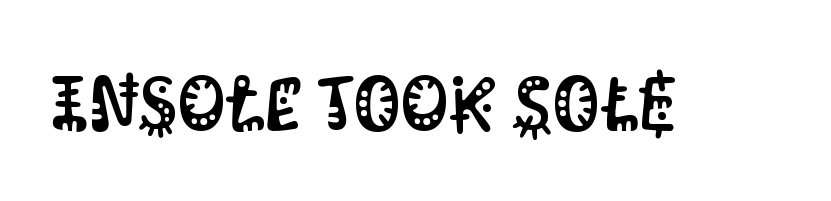
Q: Is the text italic (slanted)? A: No, it is upright.
Q: Is the typeface a serif or a sans-serif typeface? A: Sans-serif.
Q: Is the text underlined? A: No.
Q: Is the spacing between letters normal or unusually wide? A: Normal.
Q: Width (condensed, normal, or wide)? A: Condensed.
Q: Stroke contrast? A: Medium.
Q: x-height? A: Large.
Q: Monospaced? A: No.
